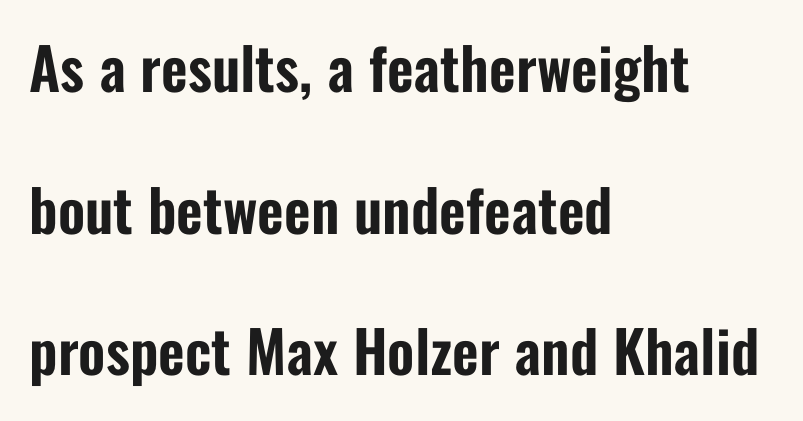
A bare baseline throughout the passage. The lines are spread far apart with generous leading. Observe the absence of serifs on each vertical stroke in this sample. The font's upright variant was chosen for this text.
